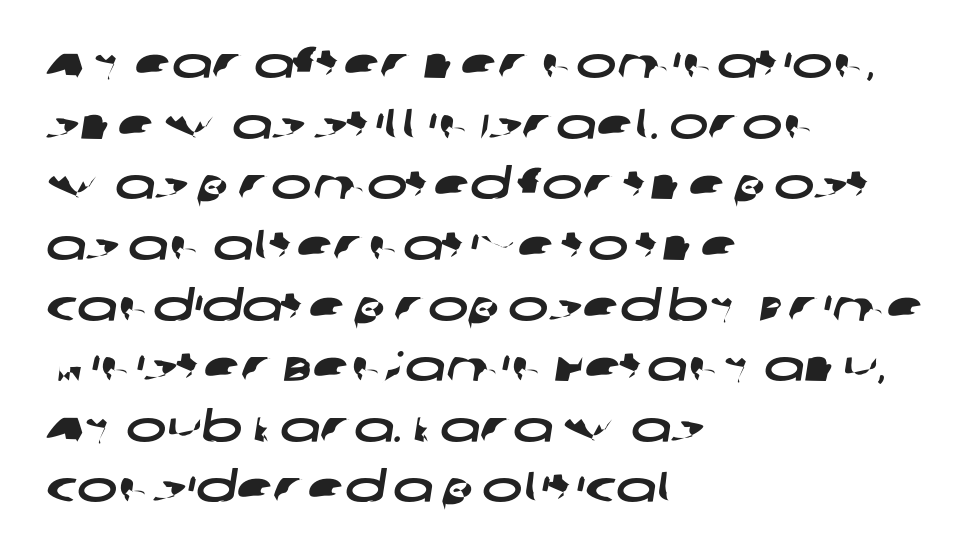
The image shows 43 px wide sans-serif type; set left-aligned, normal line spacing (1.41x), normal letter spacing, not underlined; low stroke contrast and a large x-height.
